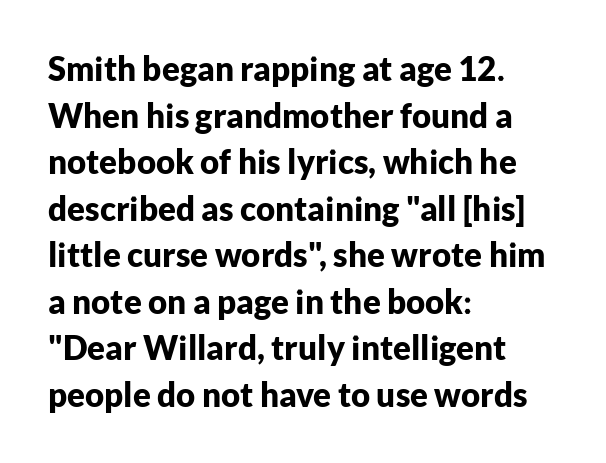
The image shows 33 px bold sans-serif type, upright; set left-aligned, normal line spacing (1.41x), normal letter spacing, not underlined; low stroke contrast and a medium x-height.
